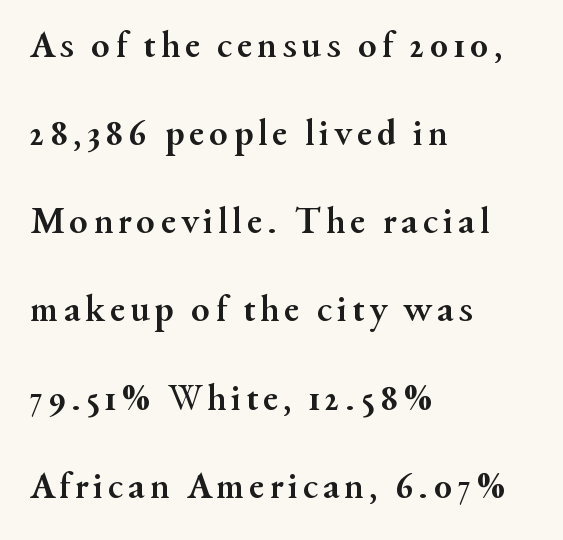
{"serif": "yes", "italic": "no", "bold": "yes", "weight": "semibold", "width": "normal", "stroke_contrast": "medium", "x_height": "small", "monospaced": "no", "underline": "no", "align": "left", "line_spacing": "loose", "line_spacing_ratio": 2.32, "glyph_px": 38}
